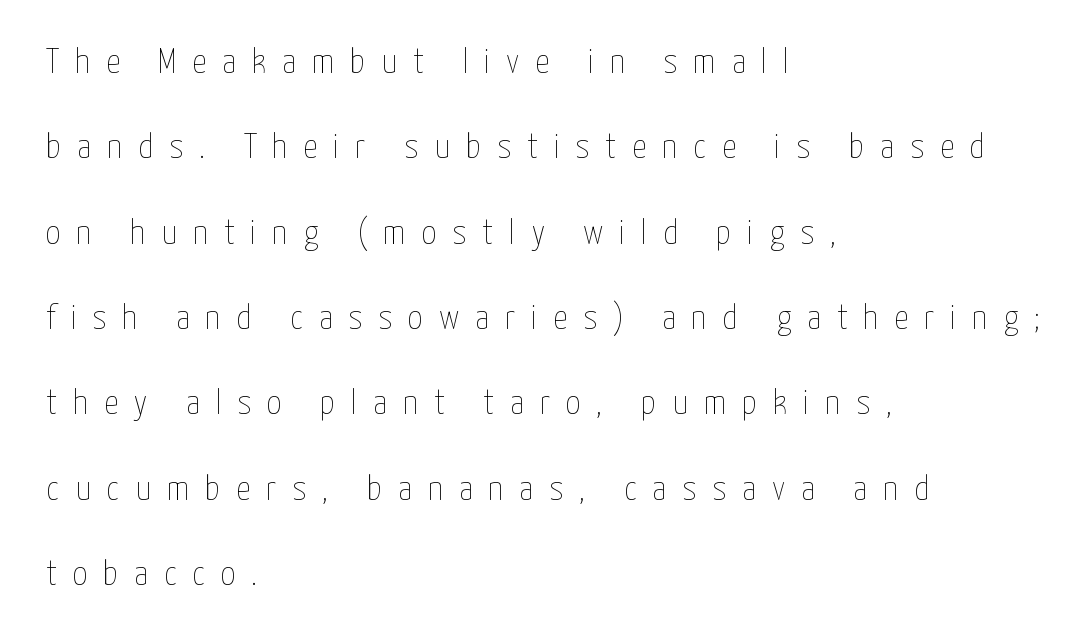
Weight: not bold — regular or lighter. Horizontally, the lines are justified to the leading edge only. These lines stand farther apart than default settings would place them. Look at the tracking — it's clearly loosened, letters drifting apart. When letters stand straight like this, we call the style roman or upright. Here the designer chose a conventional face with non-uniform glyph widths.
